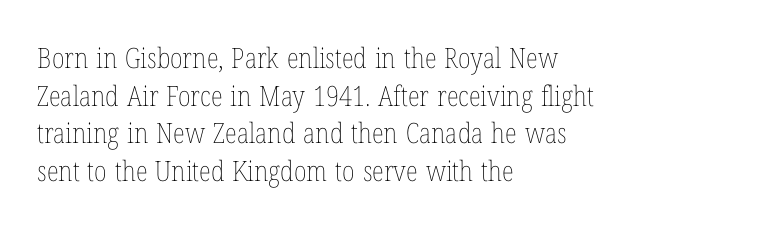
The area under the type is left untouched. Each word holds together tightly as a unit, with standard inter-letter gaps. On a weight scale, this lands at 450 or below. You could not count columns in this text — the font is proportionally spaced. Nope, not italic — everything's standing straight. The lines sit at an ordinary, default distance from one another.
